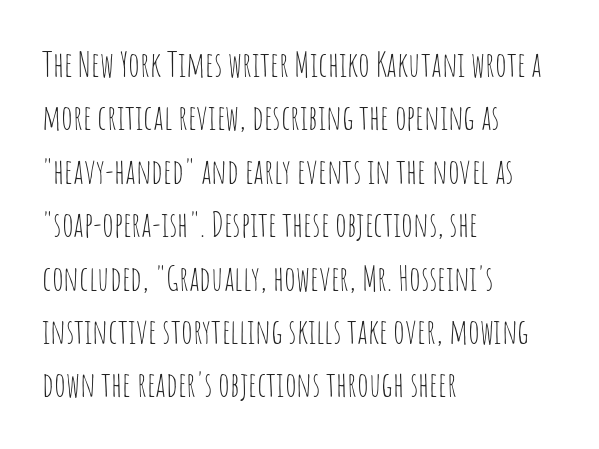
Q: Is the text bold? A: No.
Q: Is the text italic (slanted)? A: No, it is upright.
Q: Is the typeface a serif or a sans-serif typeface? A: Sans-serif.
Q: Is the text underlined? A: No.
Q: How is the paragraph aligned? A: Left-aligned.
Q: Is the spacing between letters normal or unusually wide? A: Normal.
Q: Is the spacing between lines tight, normal or loose? A: Normal.
Q: Width (condensed, normal, or wide)? A: Condensed.
Q: Stroke contrast? A: Low.
Q: x-height? A: Large.
Q: Monospaced? A: No.
